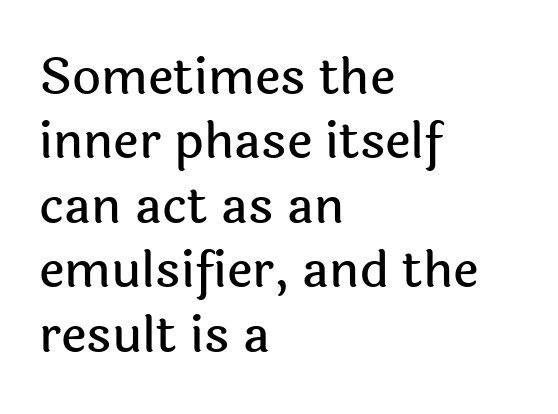
Q: Is the text italic (slanted)? A: No, it is upright.
Q: Is the typeface a serif or a sans-serif typeface? A: Sans-serif.
Q: Is the text underlined? A: No.
Q: How is the paragraph aligned? A: Left-aligned.
Q: Is the spacing between letters normal or unusually wide? A: Normal.
Q: Is the spacing between lines tight, normal or loose? A: Normal.
Q: Width (condensed, normal, or wide)? A: Normal.
Q: x-height? A: Medium.
Q: Monospaced? A: No.
